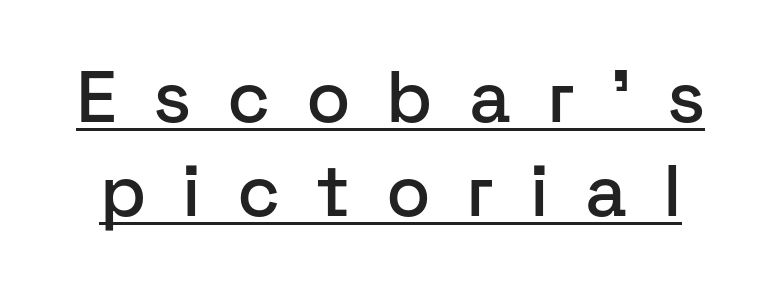
This is sans-serif lettering, the kind often seen on screens and signage. Is there much room between lines? A standard amount, neither cramped nor airy. Do the characters align in a grid? No, the font is proportional. When letters stand straight like this, we call the style roman or upright. Underlined type.
